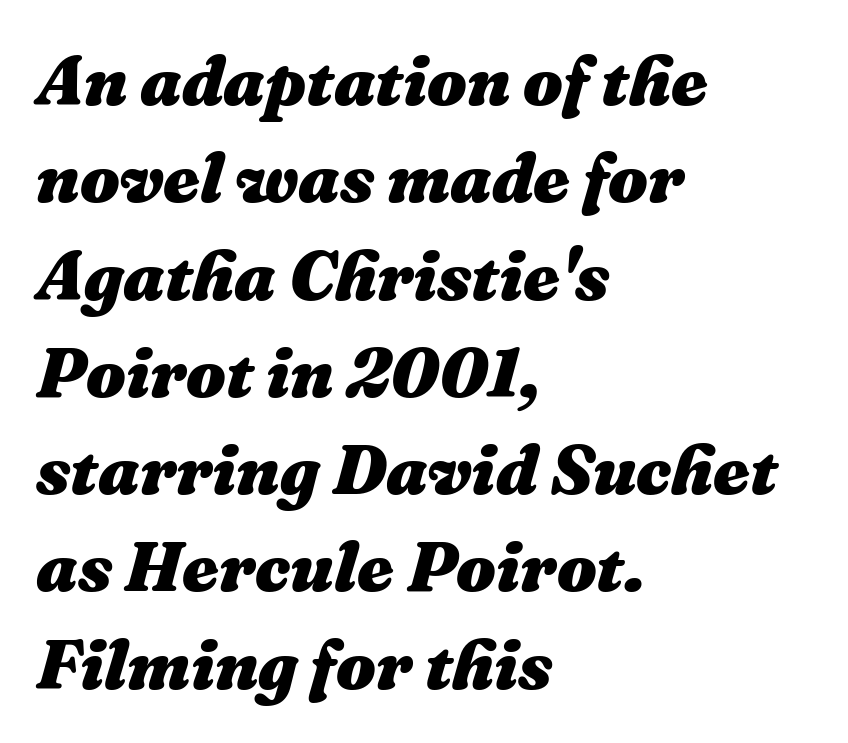
Q: Is the text bold? A: Yes.
Q: Is the text italic (slanted)? A: Yes, it leans right by about 16 degrees.
Q: Is the text underlined? A: No.
Q: How is the paragraph aligned? A: Left-aligned.
Q: Is the spacing between letters normal or unusually wide? A: Normal.
Q: Is the spacing between lines tight, normal or loose? A: Normal.
Q: Width (condensed, normal, or wide)? A: Normal.
Q: Stroke contrast? A: Medium.
Q: x-height? A: Medium.
Q: Monospaced? A: No.
